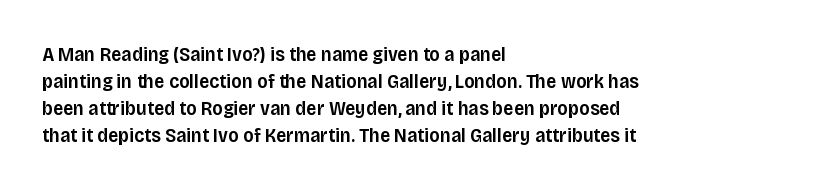
Q: Is the text bold? A: Semi-bold.
Q: Is the text italic (slanted)? A: No, it is upright.
Q: Is the text underlined? A: No.
Q: How is the paragraph aligned? A: Left-aligned.
Q: Is the spacing between letters normal or unusually wide? A: Normal.
Q: Is the spacing between lines tight, normal or loose? A: Normal.
